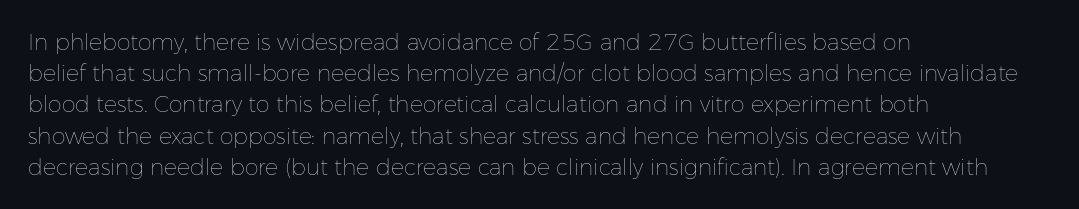
Every row of glyphs begins at an identical x-position on the left. The typesetting does not lean heavy: it is not bold. One glance says typical: line gaps are just what's usual. Underlining? Definitely not there.
